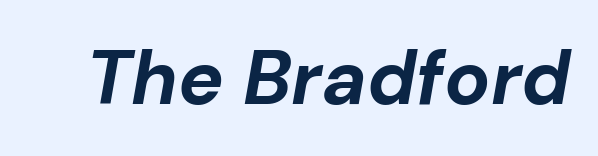
On the weight axis this lands at bold, roughly 700. Rendered with sloped, italic letterforms. This rendering leaves character spacing at its baseline value. Unmarked baselines from the first word to the last. Proportional: the letters do not fall into vertical columns.
